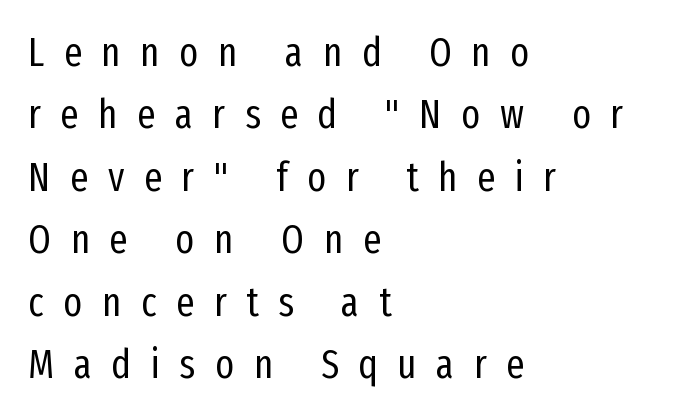
Q: Is the text bold? A: No.
Q: Is the text italic (slanted)? A: No, it is upright.
Q: Is the typeface a serif or a sans-serif typeface? A: Sans-serif.
Q: Is the text underlined? A: No.
Q: How is the paragraph aligned? A: Left-aligned.
Q: Is the spacing between letters normal or unusually wide? A: Unusually wide.
Q: Is the spacing between lines tight, normal or loose? A: Normal.
Q: Width (condensed, normal, or wide)? A: Condensed.
Q: Stroke contrast? A: Low.
Q: x-height? A: Medium.
Q: Monospaced? A: No.
